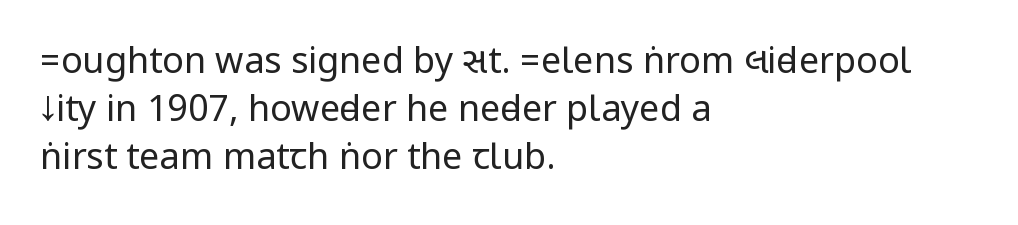
{"serif": "no", "italic": "no", "bold": "no", "weight": "regular", "width": "condensed", "stroke_contrast": "low", "underline": "no", "align": "left", "line_spacing": "normal", "line_spacing_ratio": 1.34, "letter_spacing": "normal", "letter_spacing_em": 0.0, "glyph_px": 36}
